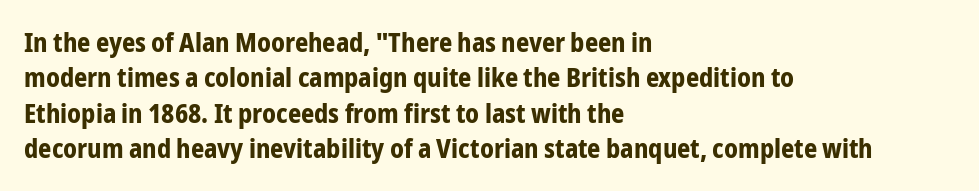
Normally led — the rows are evenly, conventionally spaced. A roman cut, with each character standing at attention. The gaps between neighbouring characters are ordinary and unremarkable. The words here are not underlined. Left-aligned paragraph, ragged on the right. The typesetting leans heavy: a genuine bold.
